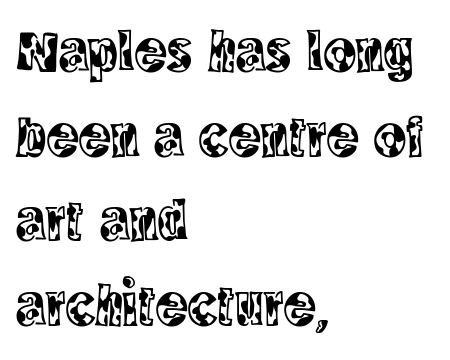
The image shows 60 px condensed serif type, upright; set left-aligned, normal line spacing (1.41x), normal letter spacing, not underlined; a large x-height.
